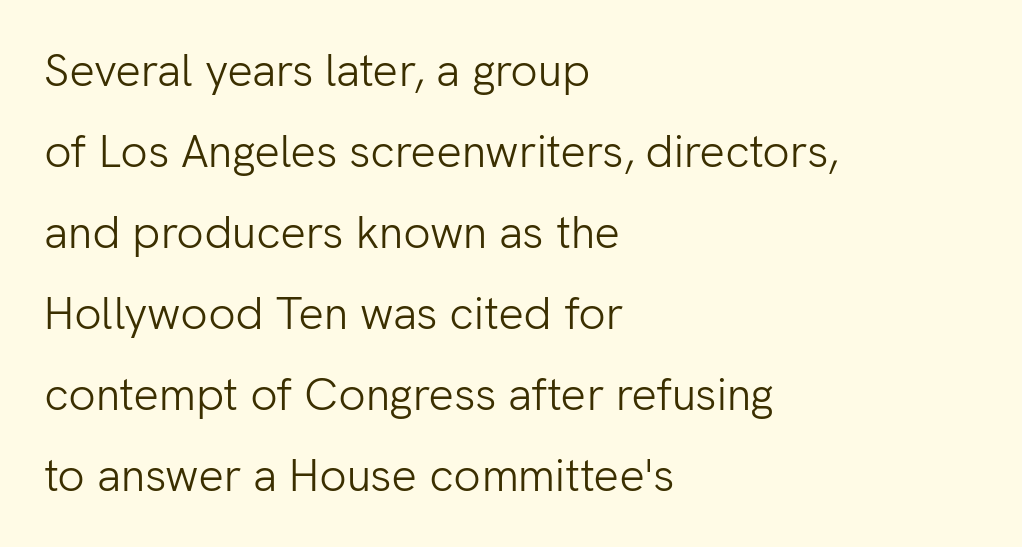
Q: Is the text bold? A: No.
Q: Is the text italic (slanted)? A: No, it is upright.
Q: Is the typeface a serif or a sans-serif typeface? A: Sans-serif.
Q: Is the text underlined? A: No.
Q: How is the paragraph aligned? A: Left-aligned.
Q: Is the spacing between letters normal or unusually wide? A: Normal.
Q: Width (condensed, normal, or wide)? A: Normal.
Q: Stroke contrast? A: Low.
Q: x-height? A: Medium.
Q: Monospaced? A: No.
